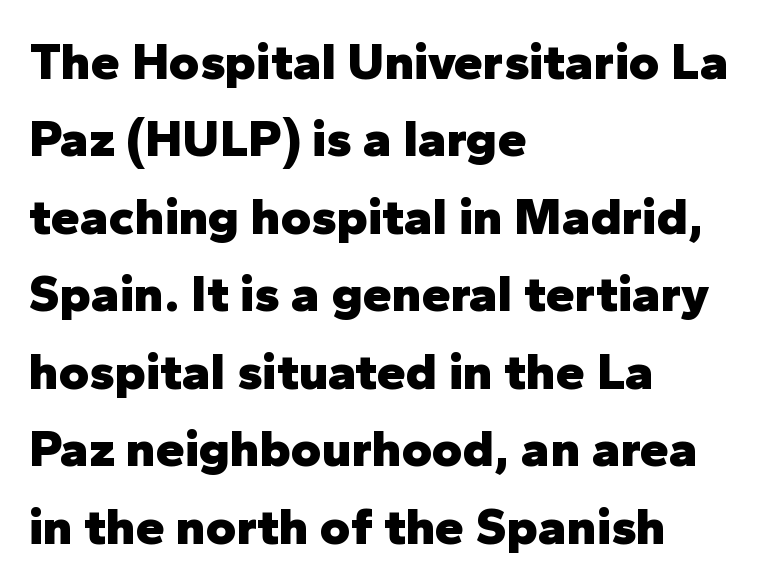
Q: Is the text bold? A: Yes.
Q: Is the text italic (slanted)? A: No, it is upright.
Q: Is the typeface a serif or a sans-serif typeface? A: Sans-serif.
Q: Is the text underlined? A: No.
Q: How is the paragraph aligned? A: Left-aligned.
Q: Is the spacing between letters normal or unusually wide? A: Normal.
Q: Is the spacing between lines tight, normal or loose? A: Normal.
Q: Width (condensed, normal, or wide)? A: Normal.
Q: Stroke contrast? A: Low.
Q: x-height? A: Medium.
Q: Monospaced? A: No.
